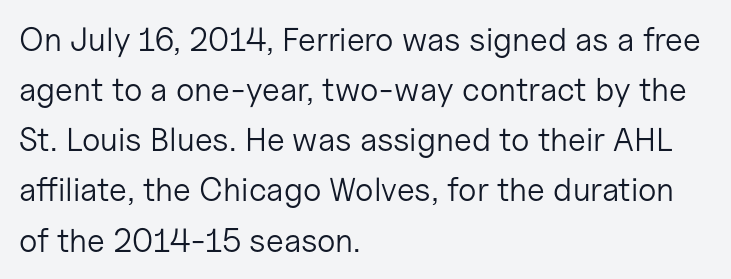
{"serif": "no", "italic": "no", "bold": "no", "weight": "light", "width": "normal", "stroke_contrast": "low", "x_height": "medium", "monospaced": "no", "underline": "no", "align": "left", "line_spacing": "normal", "line_spacing_ratio": 1.52, "letter_spacing": "normal", "letter_spacing_em": 0.0, "glyph_px": 33}
